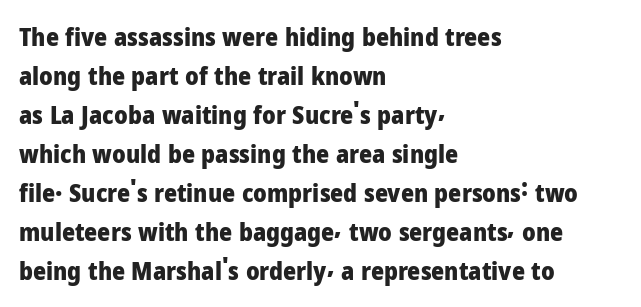
Vertical strokes here are truly vertical. In terms of letterspacing, this is plain default setting. This block has exactly the height ordinary leading produces. Pretty heavy lettering here — definitely bold.
